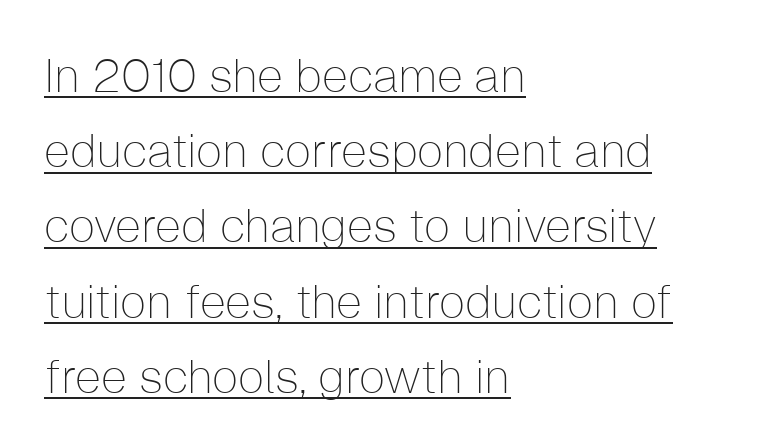
Q: Is the text bold? A: No.
Q: Is the text italic (slanted)? A: No, it is upright.
Q: Is the typeface a serif or a sans-serif typeface? A: Sans-serif.
Q: Is the text underlined? A: Yes.
Q: How is the paragraph aligned? A: Left-aligned.
Q: Is the spacing between letters normal or unusually wide? A: Normal.
Q: Is the spacing between lines tight, normal or loose? A: Normal.
Q: Width (condensed, normal, or wide)? A: Normal.
Q: Stroke contrast? A: Low.
Q: x-height? A: Medium.
Q: Monospaced? A: No.
